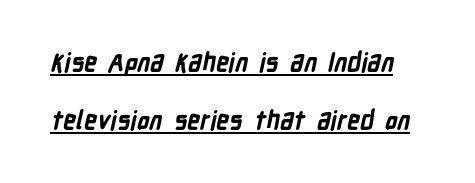
Q: Is the text bold? A: Yes.
Q: Is the text underlined? A: Yes.
Q: Is the spacing between letters normal or unusually wide? A: Normal.
Q: Is the spacing between lines tight, normal or loose? A: Loose.
